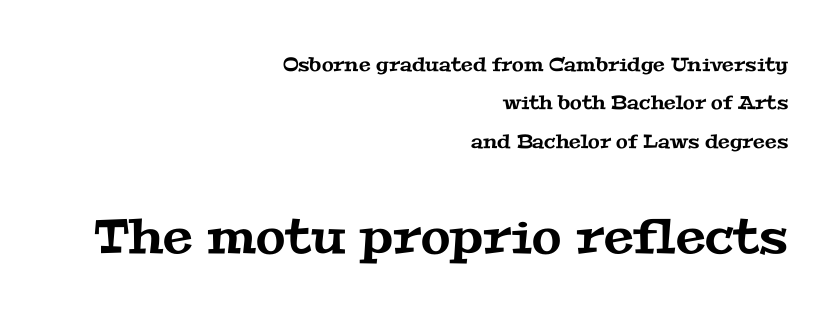
Q: Is the typeface a serif or a sans-serif typeface? A: Serif.
Q: Is the text underlined? A: No.
Q: How is the paragraph aligned? A: Right-aligned.
Q: Is the spacing between letters normal or unusually wide? A: Normal.
Q: Is the spacing between lines tight, normal or loose? A: Loose.
Q: Which block of text is set in a larger size, the first (top) or the second (bottom)? A: The second (bottom) one.
Q: Width (condensed, normal, or wide)? A: Wide.
Q: Stroke contrast? A: Medium.
Q: x-height? A: Medium.
Q: Monospaced? A: No.
